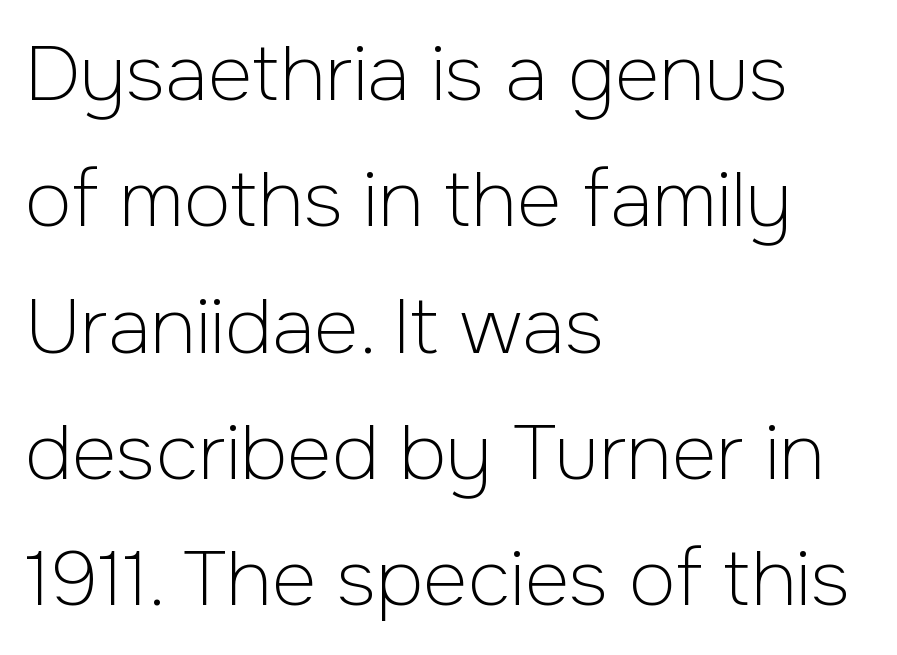
The image shows 77 px light sans-serif type, upright; set left-aligned, normal line spacing (1.64x), normal letter spacing, not underlined; low stroke contrast and a medium x-height.
